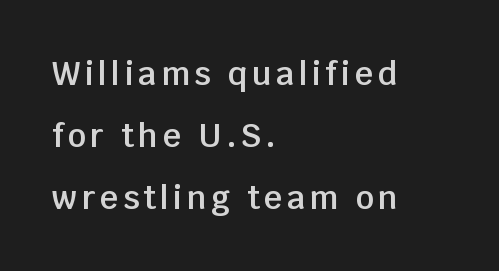
Q: Is the text bold? A: Semi-bold.
Q: Is the text italic (slanted)? A: No, it is upright.
Q: Is the typeface a serif or a sans-serif typeface? A: Sans-serif.
Q: Is the text underlined? A: No.
Q: How is the paragraph aligned? A: Left-aligned.
Q: Is the spacing between lines tight, normal or loose? A: Loose.
Q: Width (condensed, normal, or wide)? A: Normal.
Q: Stroke contrast? A: Low.
Q: x-height? A: Large.
Q: Monospaced? A: No.
